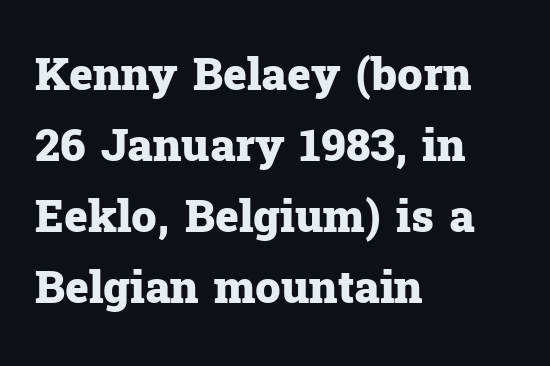
The image shows 45 px heavy serif type, upright; set left-aligned, normal line spacing (1.58x), normal letter spacing, not underlined; low stroke contrast and a medium x-height.
